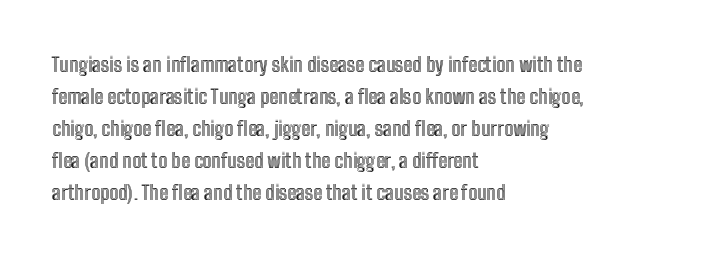
The image shows 20 px text type, upright; set left-aligned, normal line spacing (1.6x), normal letter spacing, not underlined.
